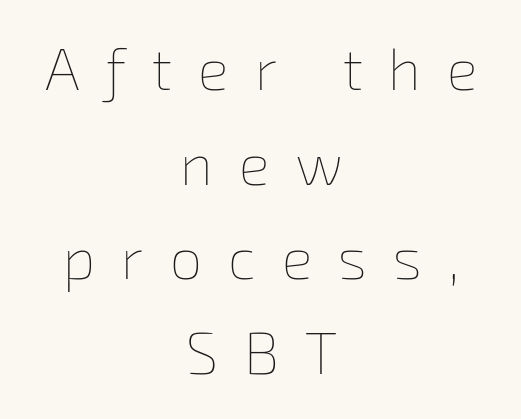
Interline gaps are of average width in this sample. The letterforms stand isolated, each surrounded by extra space. This sample is center-justified, so both line endings float freely. The passage shown is not bold in any degree. Proportional: the letters do not fall into vertical columns. Words float on clear page, feet unadorned.
